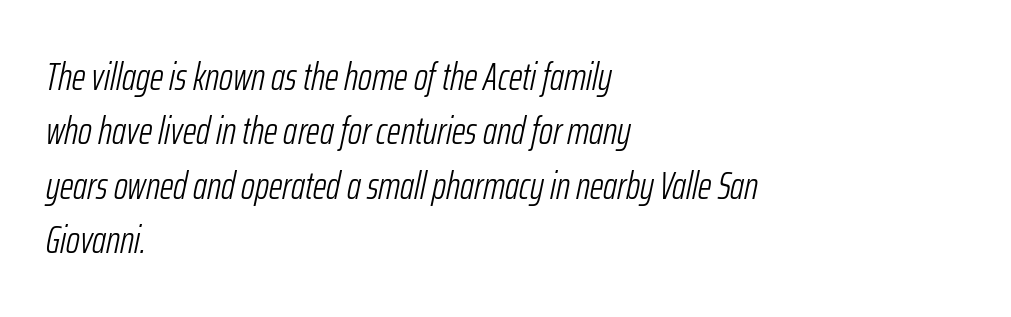
Nothing heavy about these letters — not bold at all. Tracking value appears to be zero — textbook default spacing. Baseline-to-baseline distance is the conventional proportion of letter height. These lines are rendered in a variable-pitch font. Each row of text sits above clean, open space. Line starts are locked; line ends wander.
